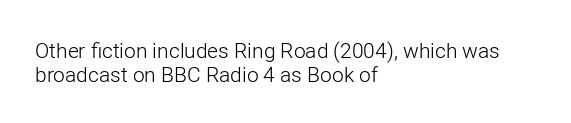
{"italic": "no", "bold": "no", "underline": "no", "align": "left", "line_spacing": "tight", "line_spacing_ratio": 1.12, "letter_spacing": "normal", "letter_spacing_em": 0.0, "glyph_px": 21}
